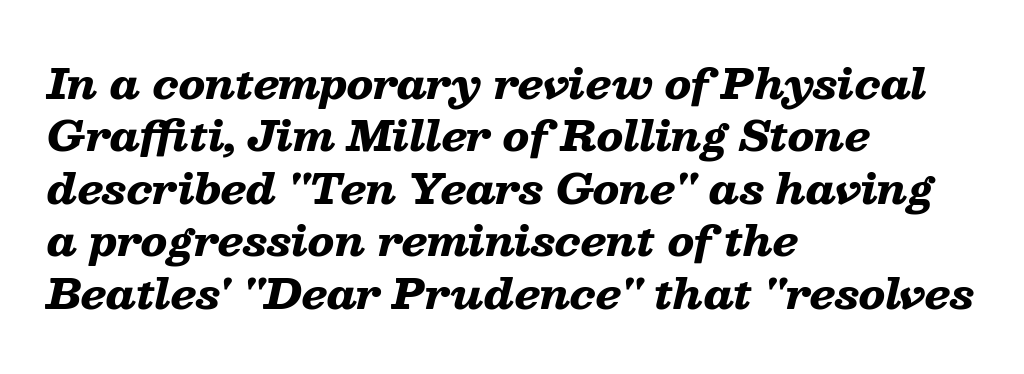
Think of a printed novel: that variable character pitch is what you see here. The text block is weighted toward the left margin, trailing off unevenly rightward. The type is set solid horizontally, with unmodified tracking. Just letters on the line, the space beneath them empty. Quick note: interline space is typical.
